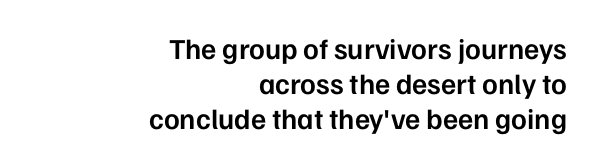
Glance below the letters and you will spot only blank space. A sans-serif font was chosen for this passage. Horizontally, the lines are justified to the trailing edge only. The sample has been set in demibold, a notch under bold.
